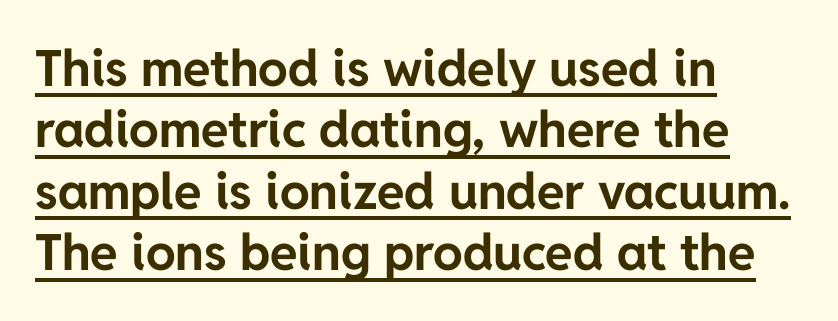
The specimen includes a rule beneath the text block's lines. Italic: no, the glyphs are upright roman. Is this a sans? Yes — the strokes have no serifs. The passage shown has conventional tracking throughout. Each line starts at the same left margin while the right side varies.
